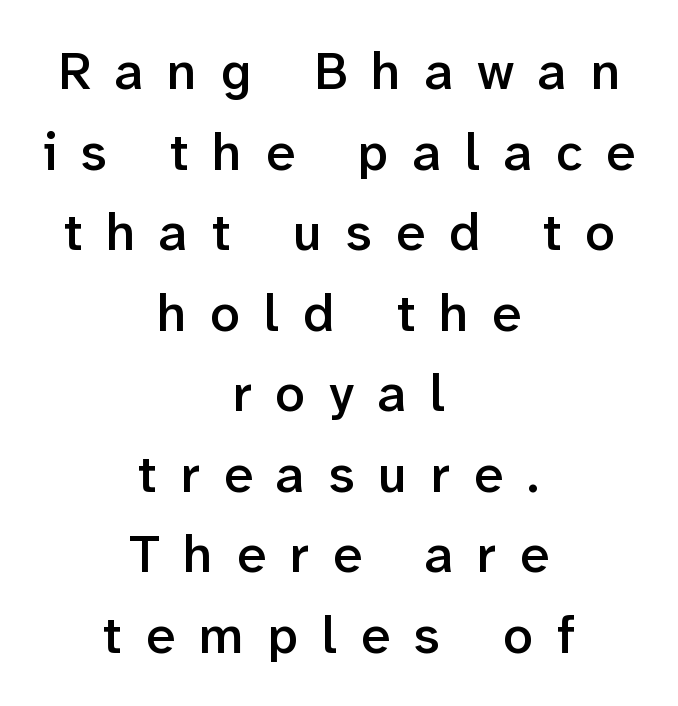
Q: Is the text bold? A: Semi-bold.
Q: Is the text italic (slanted)? A: No, it is upright.
Q: Is the typeface a serif or a sans-serif typeface? A: Sans-serif.
Q: Is the text underlined? A: No.
Q: How is the paragraph aligned? A: Centered.
Q: Is the spacing between letters normal or unusually wide? A: Unusually wide.
Q: Is the spacing between lines tight, normal or loose? A: Normal.
Q: Width (condensed, normal, or wide)? A: Normal.
Q: Stroke contrast? A: Low.
Q: x-height? A: Medium.
Q: Monospaced? A: No.
